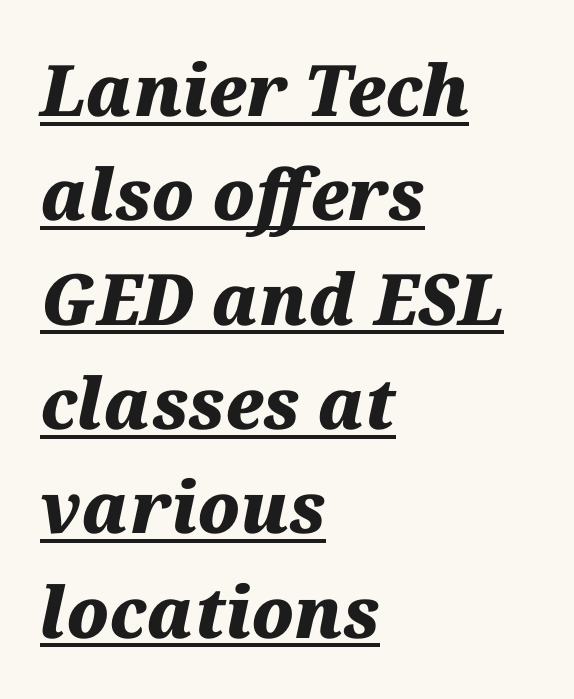
These lines are rendered in a variable-pitch font. This rendering features underlined lettering. The strokes are fattened all the way to bold. Default kerning and tracking; the words read as compact shapes. Baseline-to-baseline distance is the conventional proportion of letter height.
